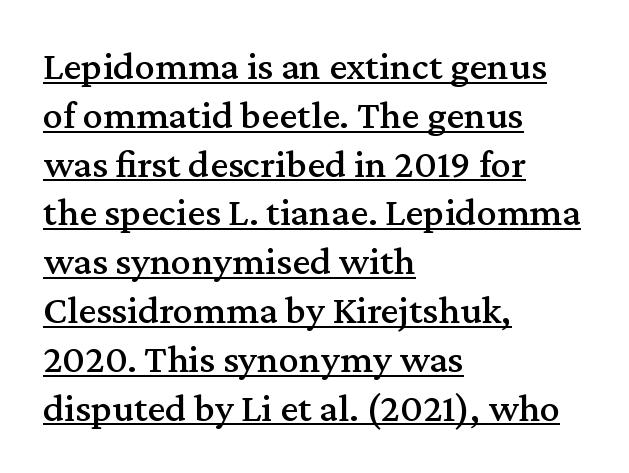
{"serif": "yes", "italic": "no", "width": "normal", "stroke_contrast": "medium", "x_height": "medium", "monospaced": "no", "underline": "yes", "align": "left", "line_spacing_ratio": 1.22, "letter_spacing": "normal", "letter_spacing_em": 0.0, "glyph_px": 40}
